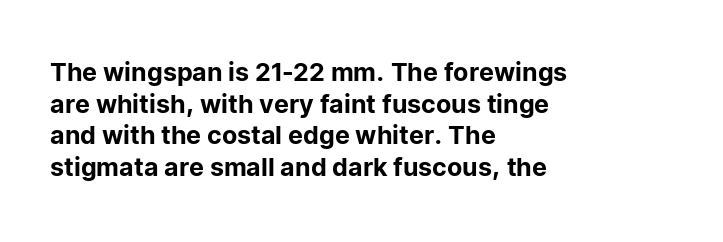
The rows are spaced the way most documents space them. No extra tracking has been applied to these lines. Which margin do the lines hug? The left one — the right edge is uneven. The gap between lines stays unmarked. If you drew a line through each stem, it would be perfectly vertical.
